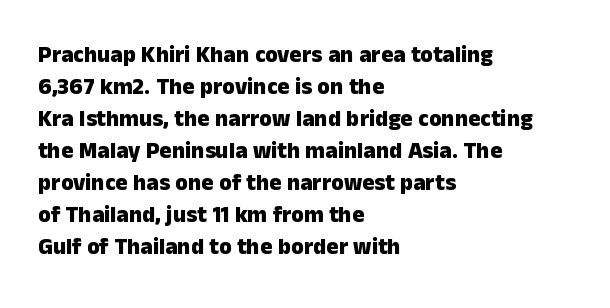
{"italic": "no", "bold": "yes", "underline": "no", "align": "left", "line_spacing": "normal", "line_spacing_ratio": 1.39, "letter_spacing": "normal", "letter_spacing_em": 0.0, "glyph_px": 23}
